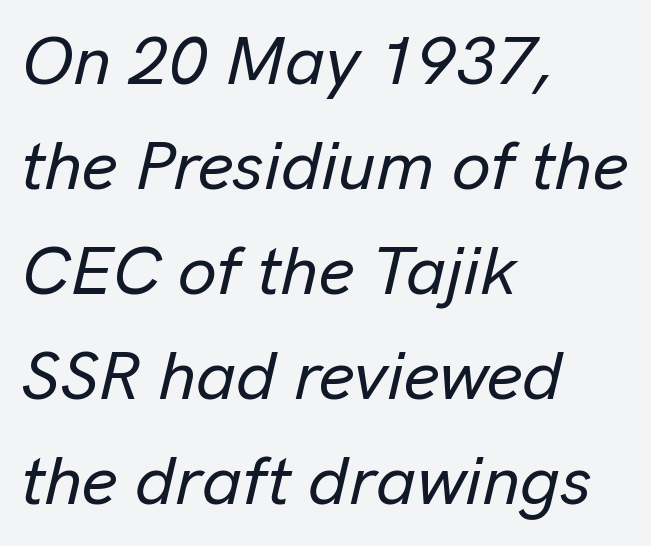
{"italic": "yes", "lean": "right", "slant_degrees": 13, "width": "normal", "stroke_contrast": "low", "x_height": "medium", "monospaced": "no", "underline": "no", "align": "left", "line_spacing": "normal", "line_spacing_ratio": 1.52, "letter_spacing": "normal", "letter_spacing_em": 0.0, "glyph_px": 69}
